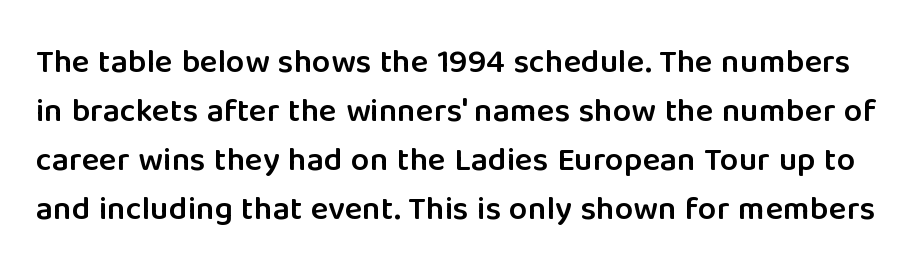
The image shows 33 px semibold sans-serif type, upright; set normal line spacing (1.48x), normal letter spacing, not underlined; low stroke contrast and a medium x-height.
